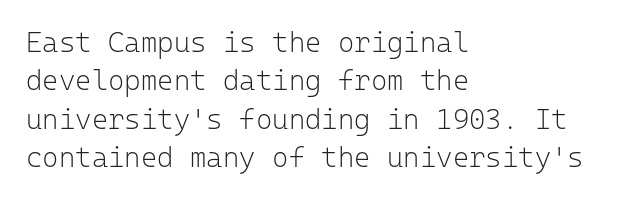
The image shows 28 px light sans-serif type, upright, monospaced; set left-aligned, normal line spacing (1.37x), normal letter spacing, not underlined; low stroke contrast and a medium x-height.
